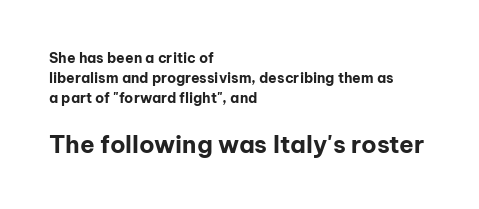
The image shows 24 px bold type, upright; set left-aligned, normal line spacing (1.44x), normal letter spacing, not underlined; the second (bottom) block is 1.71x larger.
